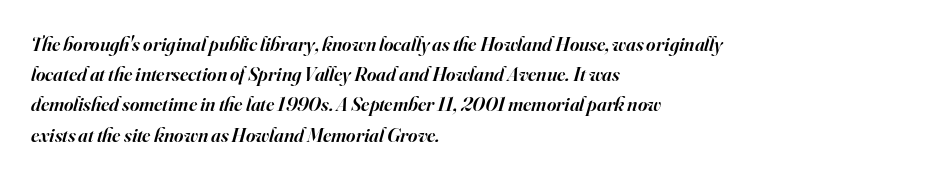
Q: Is the text bold? A: Semi-bold.
Q: Is the text italic (slanted)? A: Yes, it leans right by about 16 degrees.
Q: Is the text underlined? A: No.
Q: How is the paragraph aligned? A: Left-aligned.
Q: Is the spacing between letters normal or unusually wide? A: Normal.
Q: Is the spacing between lines tight, normal or loose? A: Normal.
